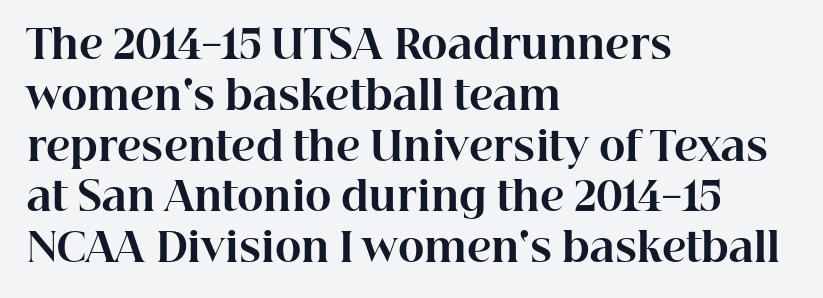
The image shows 40 px bold serif type, upright; set left-aligned, normal line spacing (1.27x), normal letter spacing, not underlined; high stroke contrast and a medium x-height.
